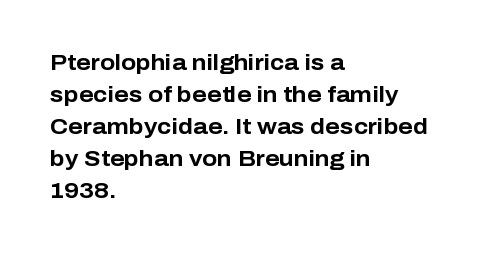
The image shows 22 px bold type, upright; set left-aligned, normal line spacing (1.45x), normal letter spacing, not underlined.
